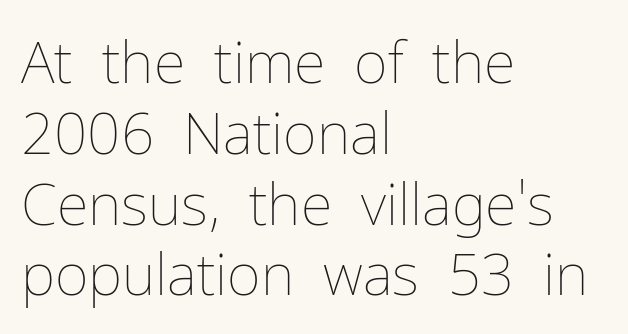
Q: Is the text bold? A: No.
Q: Is the text italic (slanted)? A: No, it is upright.
Q: Is the text underlined? A: No.
Q: How is the paragraph aligned? A: Left-aligned.
Q: Is the spacing between letters normal or unusually wide? A: Normal.
Q: Width (condensed, normal, or wide)? A: Normal.
Q: Stroke contrast? A: Low.
Q: x-height? A: Medium.
Q: Monospaced? A: No.
